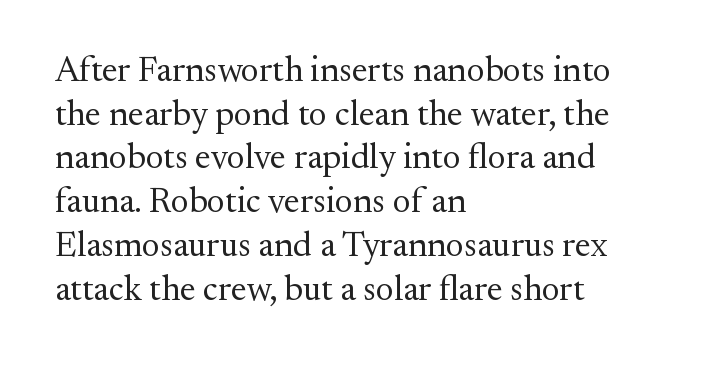
The image shows 35 px regular-weight serif type, upright; set left-aligned, normal line spacing (1.25x), normal letter spacing, not underlined; medium stroke contrast and a small x-height.
